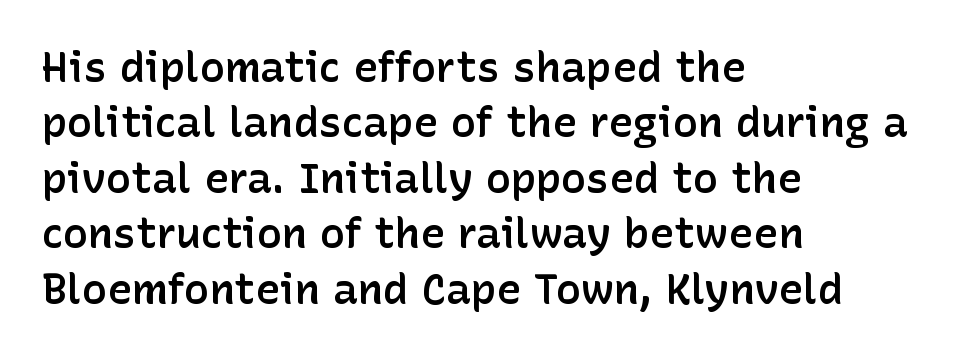
{"serif": "no", "italic": "no", "bold": "semi", "weight": "semibold", "width": "normal", "stroke_contrast": "low", "x_height": "medium", "monospaced": "no", "underline": "no", "align": "left", "line_spacing": "normal", "line_spacing_ratio": 1.32, "letter_spacing": "normal", "letter_spacing_em": 0.0, "glyph_px": 42}
